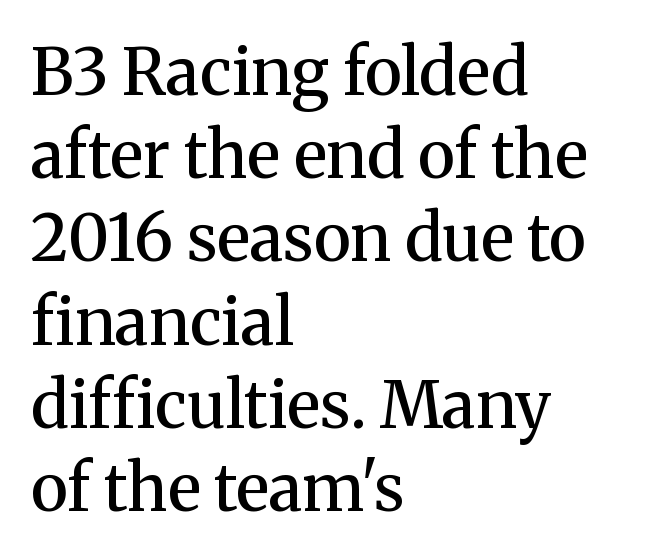
{"serif": "yes", "italic": "no", "bold": "semi", "weight": "semibold", "width": "normal", "stroke_contrast": "medium", "x_height": "medium", "monospaced": "no", "underline": "no", "align": "left", "line_spacing": "normal", "line_spacing_ratio": 1.28, "letter_spacing": "normal", "letter_spacing_em": 0.0, "glyph_px": 65}
